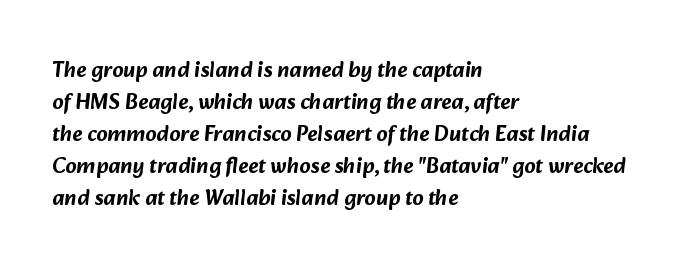
{"underline": "no", "align": "left", "line_spacing": "normal", "line_spacing_ratio": 1.45, "letter_spacing": "normal", "letter_spacing_em": 0.0, "glyph_px": 22}
